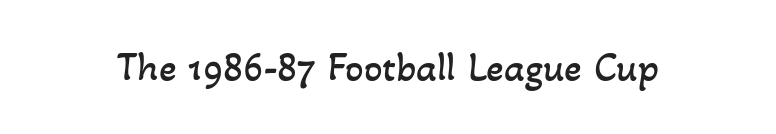
Q: Is the text bold? A: No.
Q: Is the text underlined? A: No.
Q: Is the spacing between letters normal or unusually wide? A: Normal.
Q: Width (condensed, normal, or wide)? A: Normal.
Q: Stroke contrast? A: Low.
Q: x-height? A: Small.
Q: Monospaced? A: No.
